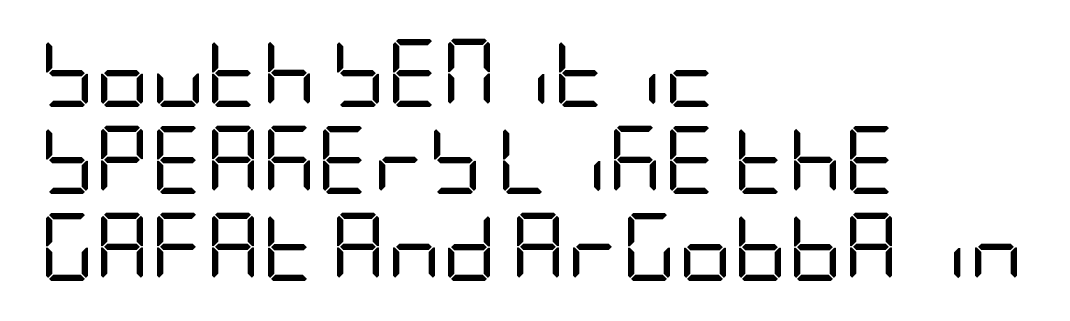
Unmarked baselines from the first word to the last. Unbolded letterforms with no extra heft. Short note: letters normally spaced. Classification — sans serif. Does the lettering tilt? It doesn't — this is upright. The ragged edge is on the right, which tells us the setting is flush left.
